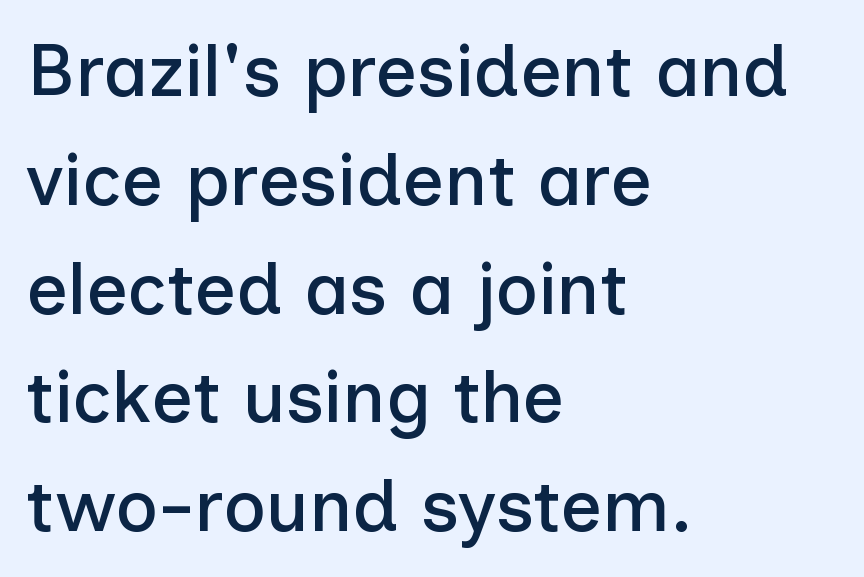
This rendering uses left alignment, leaving the right contour irregular. Regarding serifs, this sample does without them. This sample uses plain, unmodified letter spacing. Beneath every word, the page is bare. The letters advance in unequal steps, a hallmark of proportional type. Does the leading feel generous? No, just average.
